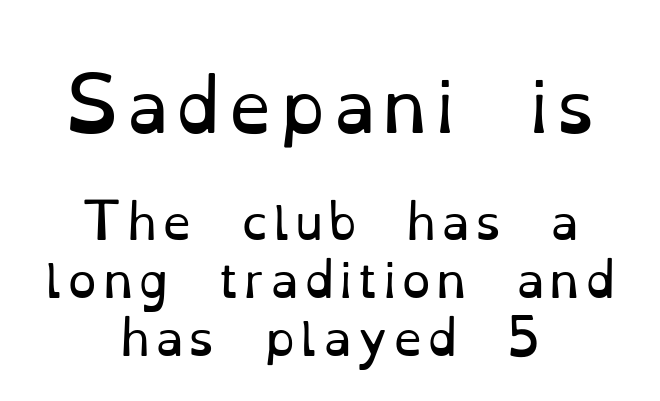
{"serif": "yes", "italic": "no", "bold": "no", "weight": "regular", "width": "normal", "stroke_contrast": "low", "x_height": "small", "monospaced": "no", "underline": "no", "align": "center", "line_spacing_ratio": 1.23, "larger_block": "first", "size_ratio": 1.49, "glyph_px": 70}
